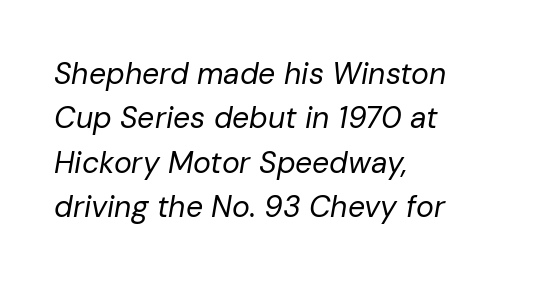
Q: Is the text bold? A: No.
Q: Is the text italic (slanted)? A: Yes, it leans right by about 10 degrees.
Q: Is the text underlined? A: No.
Q: How is the paragraph aligned? A: Left-aligned.
Q: Is the spacing between letters normal or unusually wide? A: Normal.
Q: Is the spacing between lines tight, normal or loose? A: Normal.
Q: Width (condensed, normal, or wide)? A: Normal.
Q: Stroke contrast? A: Low.
Q: x-height? A: Medium.
Q: Monospaced? A: No.
